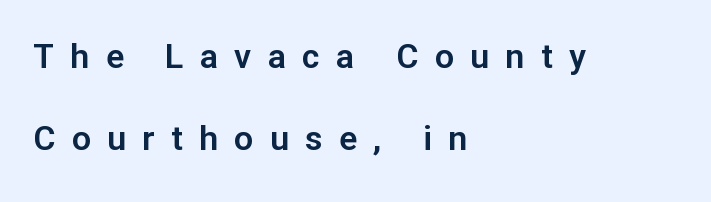
Q: Is the text italic (slanted)? A: No, it is upright.
Q: Is the typeface a serif or a sans-serif typeface? A: Sans-serif.
Q: Is the text underlined? A: No.
Q: How is the paragraph aligned? A: Left-aligned.
Q: Is the spacing between letters normal or unusually wide? A: Unusually wide.
Q: Is the spacing between lines tight, normal or loose? A: Loose.
Q: Width (condensed, normal, or wide)? A: Normal.
Q: Stroke contrast? A: Low.
Q: x-height? A: Medium.
Q: Monospaced? A: No.
